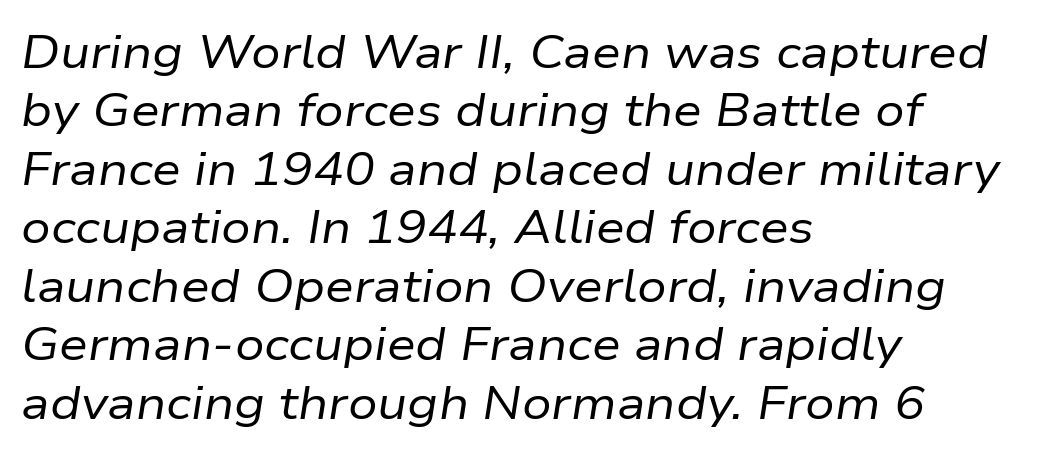
Q: Is the text bold? A: No.
Q: Is the text italic (slanted)? A: Yes, it leans right by about 9 degrees.
Q: Is the text underlined? A: No.
Q: How is the paragraph aligned? A: Left-aligned.
Q: Is the spacing between letters normal or unusually wide? A: Normal.
Q: Is the spacing between lines tight, normal or loose? A: Normal.
Q: Width (condensed, normal, or wide)? A: Normal.
Q: Stroke contrast? A: Low.
Q: x-height? A: Medium.
Q: Monospaced? A: No.
